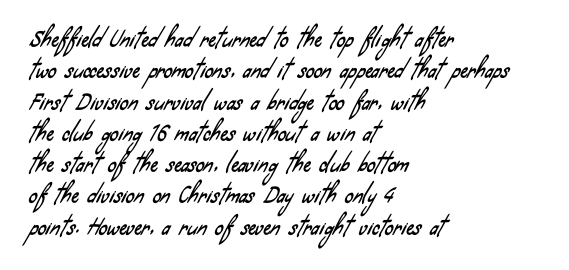
The image shows 21 px text type; set left-aligned, normal line spacing (1.49x), normal letter spacing, not underlined.
